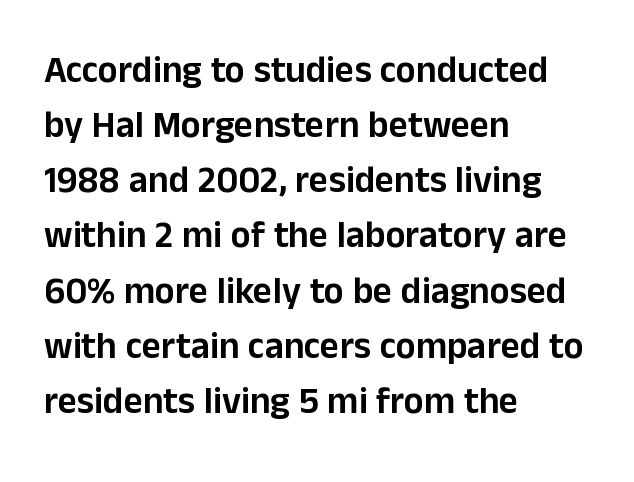
{"serif": "no", "italic": "no", "width": "normal", "stroke_contrast": "low", "x_height": "medium", "monospaced": "no", "underline": "no", "align": "left", "line_spacing": "normal", "line_spacing_ratio": 1.49, "letter_spacing": "normal", "letter_spacing_em": 0.0, "glyph_px": 37}
